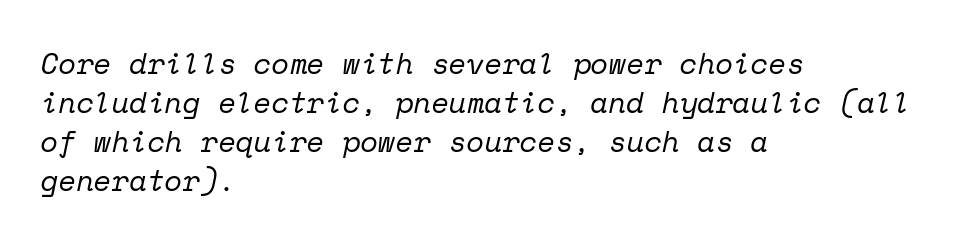
{"serif": "yes", "italic": "yes", "lean": "right", "slant_degrees": 12, "bold": "no", "weight": "regular", "width": "normal", "stroke_contrast": "low", "x_height": "medium", "monospaced": "yes", "underline": "no", "align": "left", "line_spacing": "normal", "line_spacing_ratio": 1.35, "letter_spacing": "normal", "letter_spacing_em": 0.0, "glyph_px": 29}
